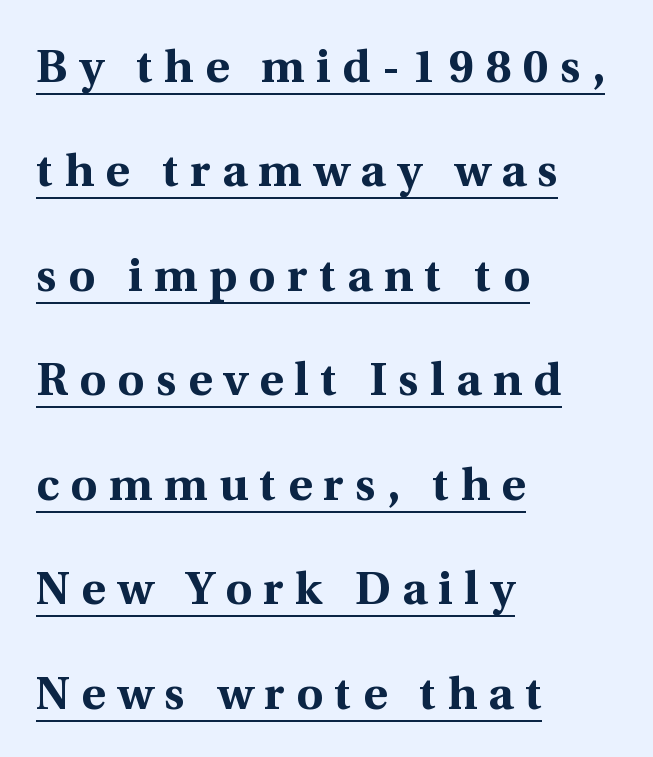
Typesetter's note: full bold, strokes at maximum text heaviness. You could not count columns in this text — the font is proportionally spaced. The specimen includes a rule beneath the text block's lines. There is plenty of visible air inserted between adjacent glyphs. Nope, not italic — everything's standing straight. One glance says open: line gaps are wider than usual.
